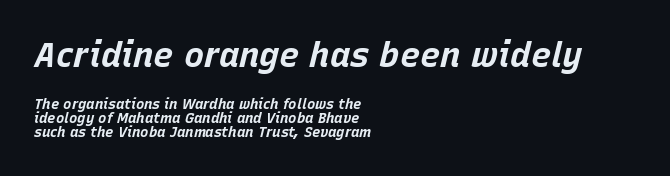
Q: Is the text bold? A: Yes.
Q: Is the text italic (slanted)? A: Yes, it leans right by about 15 degrees.
Q: Is the text underlined? A: No.
Q: How is the paragraph aligned? A: Left-aligned.
Q: Is the spacing between letters normal or unusually wide? A: Normal.
Q: Is the spacing between lines tight, normal or loose? A: Tight.
Q: Which block of text is set in a larger size, the first (top) or the second (bottom)? A: The first (top) one.
Q: Width (condensed, normal, or wide)? A: Normal.
Q: Stroke contrast? A: Low.
Q: x-height? A: Large.
Q: Monospaced? A: No.
